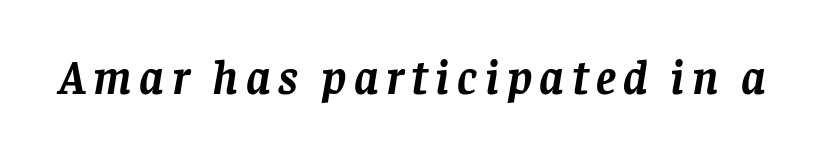
{"serif": "yes", "italic": "yes", "lean": "right", "slant_degrees": 8, "bold": "yes", "weight": "semibold", "width": "normal", "stroke_contrast": "low", "x_height": "large", "monospaced": "no", "underline": "no", "glyph_px": 48}
